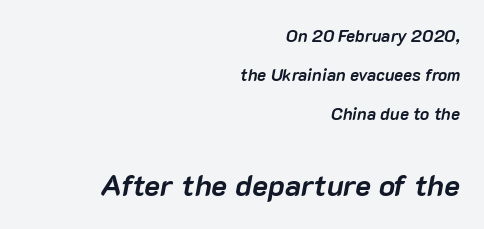
Is the letter spacing exaggerated? No — it looks like the ordinary default. Caption: upper text group reduced, lower text group enlarged. The sample has been set heavy, in full bold. You could not count columns in this text — the font is proportionally spaced.
